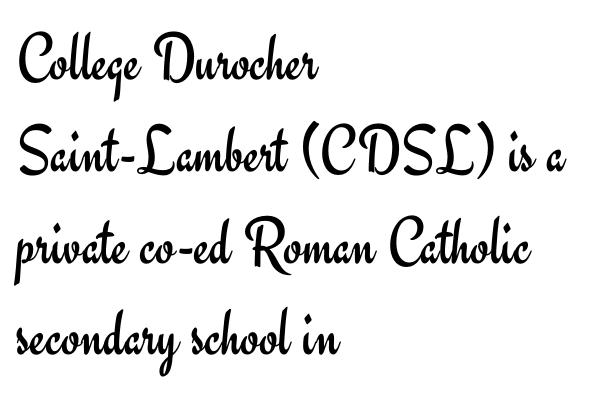
{"serif": "no", "bold": "no", "weight": "regular", "width": "normal", "stroke_contrast": "low", "x_height": "small", "monospaced": "no", "underline": "no", "align": "left", "line_spacing": "normal", "line_spacing_ratio": 1.35, "letter_spacing": "normal", "letter_spacing_em": 0.0, "glyph_px": 68}
